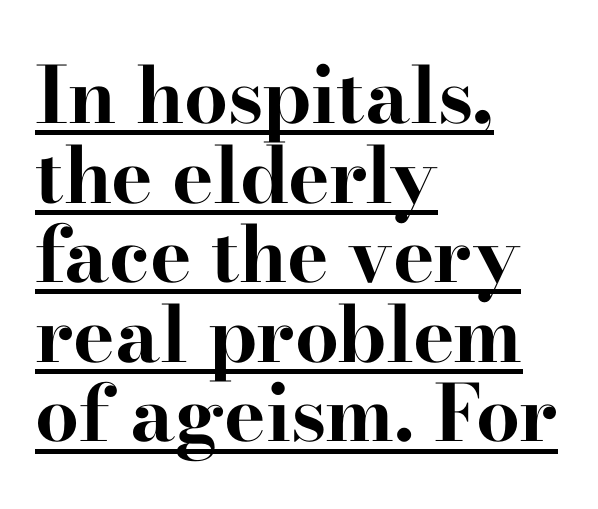
Every word sits above its own underline. Serif or sans? Serif — the stroke terminals have little feet. Line spacing here is tight. Short and long lines alike share a common starting point at left. Glyph-to-glyph distance matches everyday printed text. Rendered with straight, roman letterforms.
